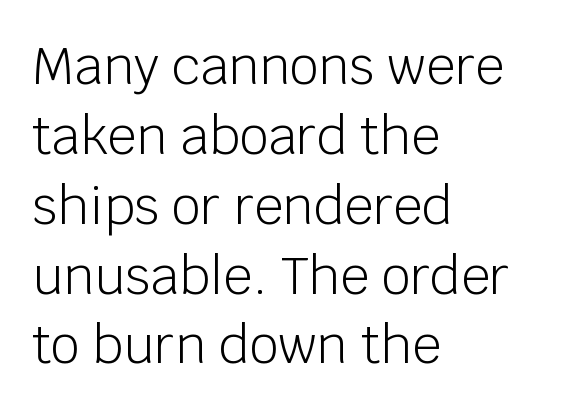
The image shows 51 px light sans-serif type, upright; set left-aligned, normal line spacing (1.37x), normal letter spacing, not underlined; low stroke contrast and a large x-height.
